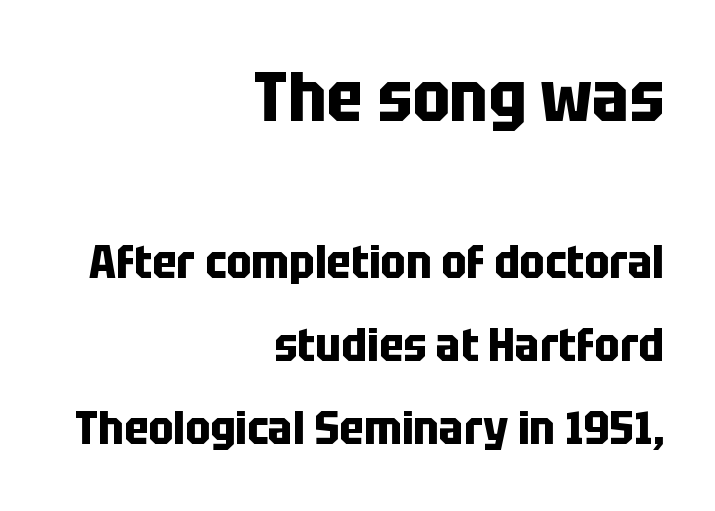
{"serif": "no", "italic": "no", "bold": "yes", "weight": "bold", "width": "condensed", "stroke_contrast": "low", "x_height": "large", "monospaced": "no", "underline": "no", "align": "right", "line_spacing_ratio": 1.77, "letter_spacing": "normal", "letter_spacing_em": 0.0, "larger_block": "first", "size_ratio": 1.49, "glyph_px": 70}
